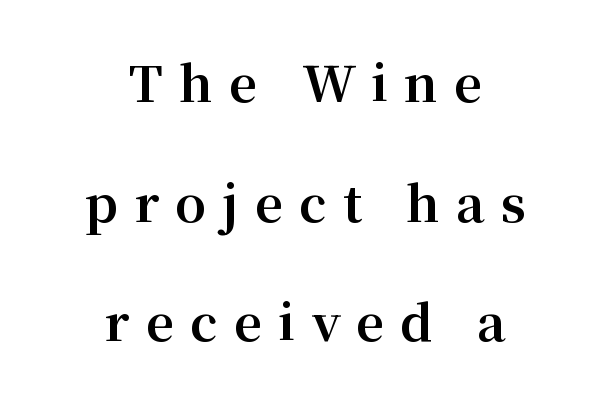
Q: Is the text bold? A: Yes.
Q: Is the text italic (slanted)? A: No, it is upright.
Q: Is the typeface a serif or a sans-serif typeface? A: Serif.
Q: Is the text underlined? A: No.
Q: How is the paragraph aligned? A: Centered.
Q: Is the spacing between letters normal or unusually wide? A: Unusually wide.
Q: Is the spacing between lines tight, normal or loose? A: Loose.
Q: Width (condensed, normal, or wide)? A: Normal.
Q: Stroke contrast? A: Medium.
Q: x-height? A: Medium.
Q: Monospaced? A: No.
